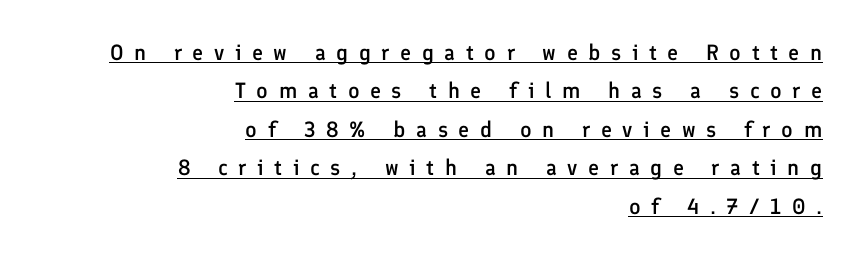
{"italic": "no", "bold": "semi", "underline": "yes", "align": "right", "line_spacing_ratio": 1.75, "letter_spacing": "wide", "letter_spacing_em": 0.48, "glyph_px": 22}
